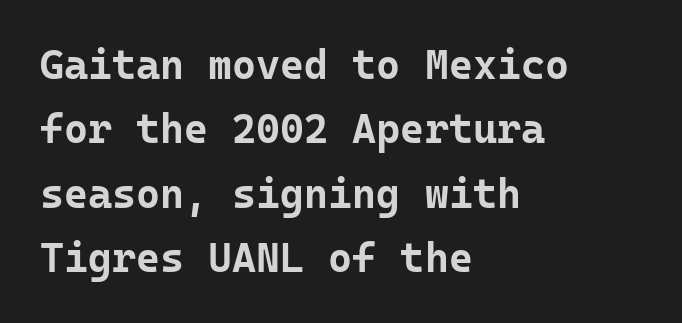
Ordinary non-slanted type is in use. Reading down the block, your eye returns to a fixed left position each line. This is heavy type, rendered in bold. Typographically, this falls in the sans-serif category. The leading is moderate, giving the passage an even texture. Tracking value appears to be zero — textbook default spacing.
